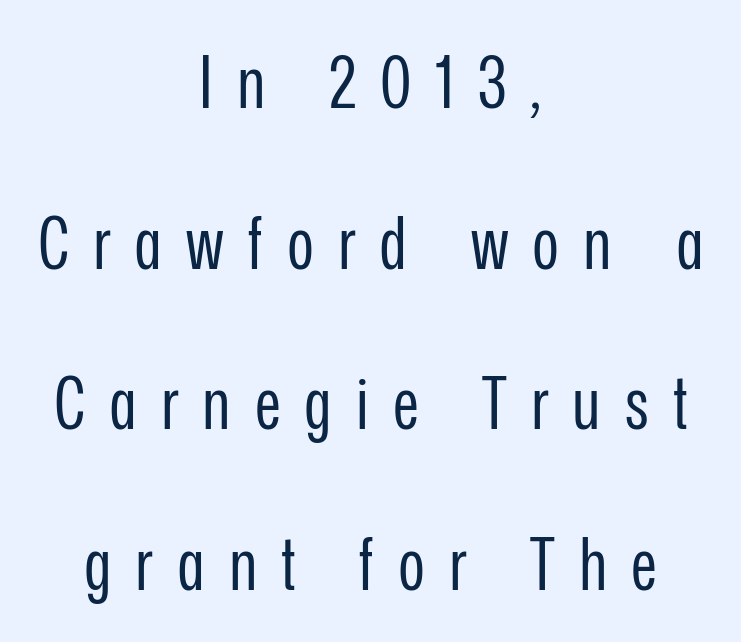
{"serif": "no", "italic": "no", "bold": "no", "weight": "regular", "width": "condensed", "stroke_contrast": "low", "x_height": "medium", "monospaced": "no", "underline": "no", "align": "center", "line_spacing": "loose", "line_spacing_ratio": 2.2, "letter_spacing": "wide", "letter_spacing_em": 0.33, "glyph_px": 73}
